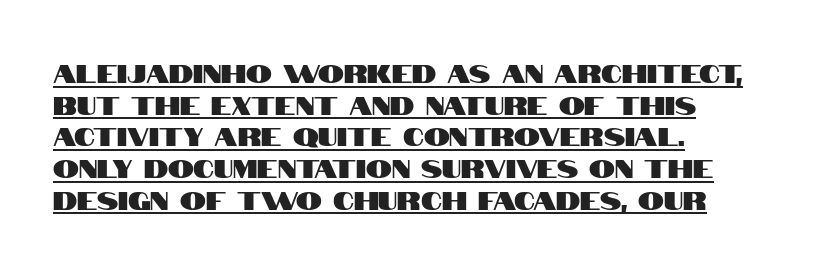
The image shows 26 px text type, upright; set left-aligned, line spacing 1.22x, normal letter spacing, underlined.
